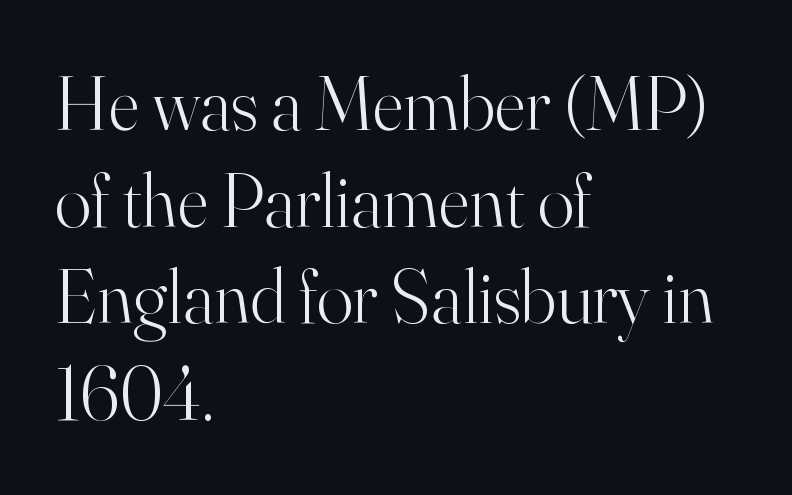
Words float on clear page, feet unadorned. Stems here are at most as thick as an everyday book face. Does extra space separate the letters? No, they use regular spacing. These lines are rendered in a variable-pitch font. Quick note: not italic, upright.
